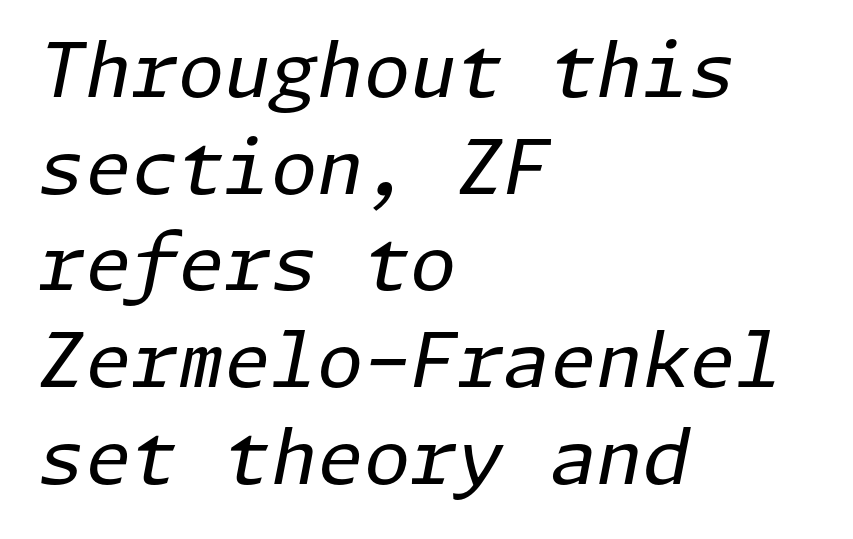
{"italic": "yes", "lean": "right", "slant_degrees": 11, "bold": "no", "weight": "regular", "width": "normal", "stroke_contrast": "low", "x_height": "medium", "underline": "no", "align": "left", "line_spacing": "normal", "line_spacing_ratio": 1.29, "letter_spacing": "normal", "letter_spacing_em": 0.0, "glyph_px": 75}
